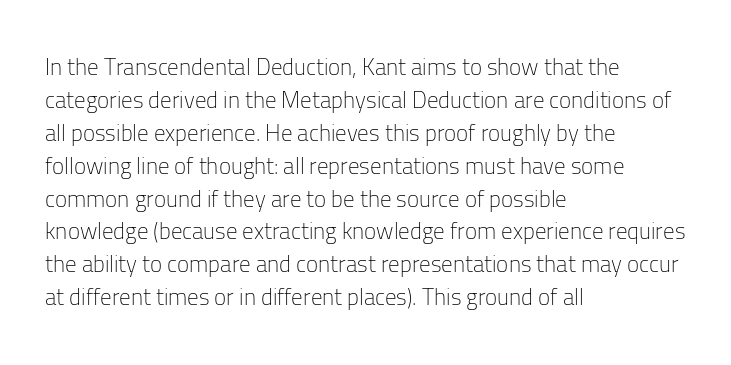
Honestly, the row spacing looks completely unremarkable. Caption: face not bold, strokes unweighted. Posture: vertical. This rendering features lettering with no underline. The setting favours the left margin, as ordinary paragraphs usually do.
